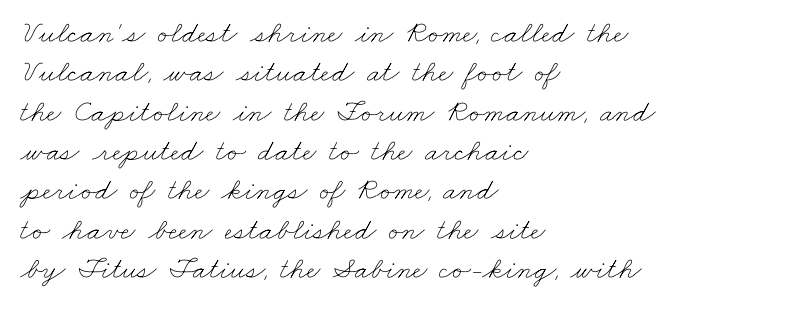
The image shows 31 px thin, wide type; set left-aligned, normal line spacing (1.27x), normal letter spacing, not underlined; low stroke contrast and a small x-height.
